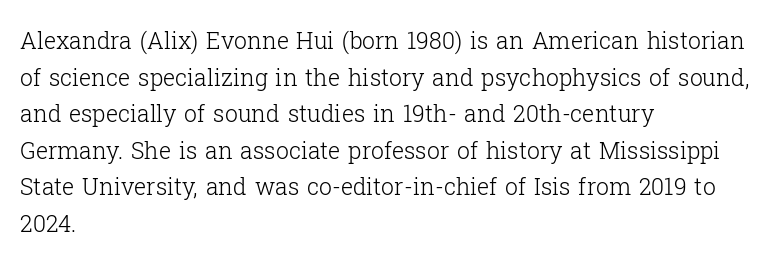
The image shows 23 px text type, upright; set left-aligned, normal line spacing (1.59x), normal letter spacing, not underlined.
